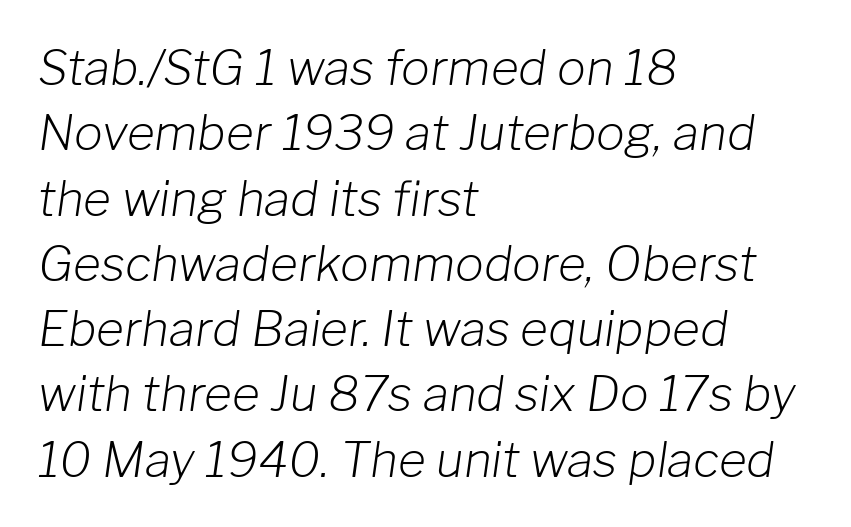
The image shows 48 px light type, italic (leaning right); set left-aligned, normal line spacing (1.36x), normal letter spacing, not underlined; low stroke contrast and a medium x-height.
